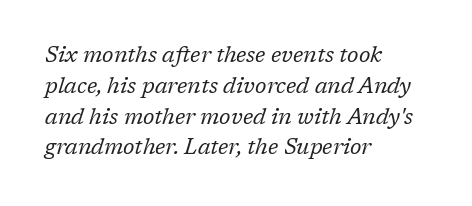
The ragged edge is on the right, which tells us the setting is flush left. The type is set solid horizontally, with unmodified tracking. In terms of leading, this rendering sits right in the middle. Nobody drew a line under any word here. Compared with ordinary roman type, these characters are visibly tilted. This is not heavy type; no bold has been used.
